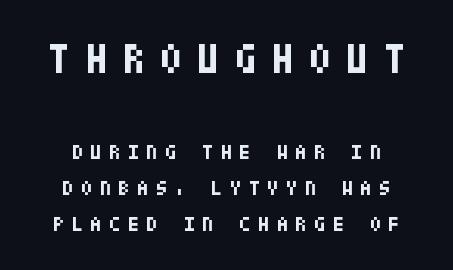
Every stem runs plumb, perpendicular to the baseline. Every letter is thick-stroked: bold, no question. Honestly, the letter spacing is so wide it's the main thing you notice. Check the space under the baseline: it is left empty. Both edges are ragged and mirror each other, which tells us the setting is centered. Letterform terminals end flat and unadorned throughout the passage.
